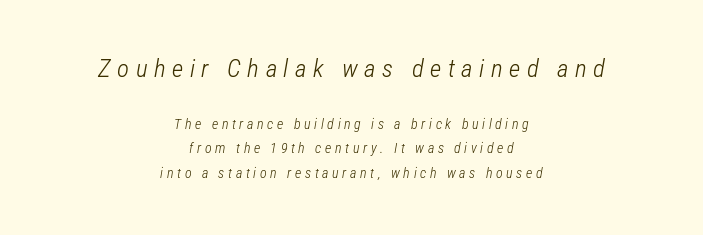
{"italic": "yes", "lean": "right", "slant_degrees": 12, "bold": "no", "underline": "no", "align": "center", "line_spacing_ratio": 1.73, "letter_spacing": "wide", "letter_spacing_em": 0.26, "larger_block": "first", "size_ratio": 1.79, "glyph_px": 25}
